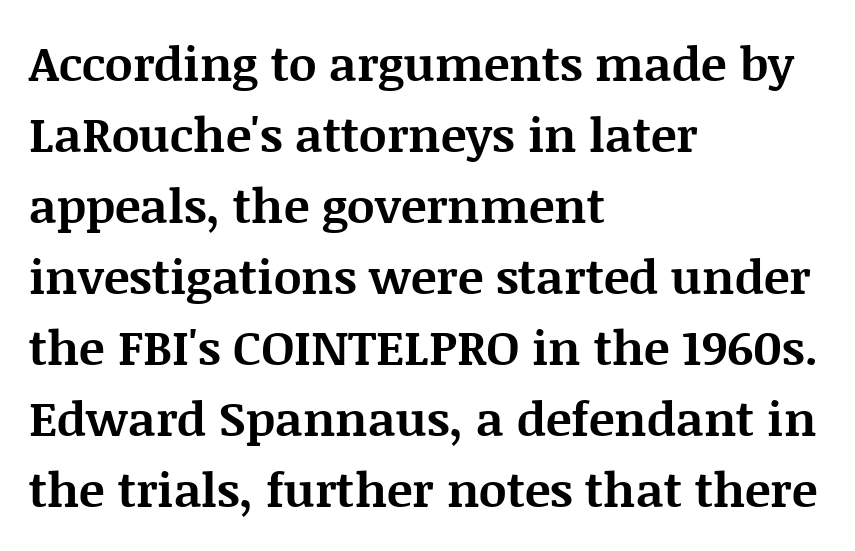
Leading matches the norm, producing a regular column. Rendered with straight, roman letterforms. Looks like regular typesetting: each glyph gets only the width it needs. Each row of text sits above clean, open space. A full-strength bold gives these letters their thick strokes. Short note: letters normally spaced.
